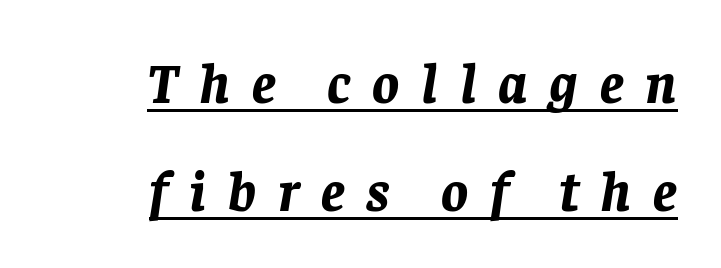
Set as a true bold cut, around the 700 mark. Rendered with sloped, italic letterforms. These lines are set flush right with a ragged left edge. Letter spacing: wide. Notice the wide empty band between every row — that's loose leading.
